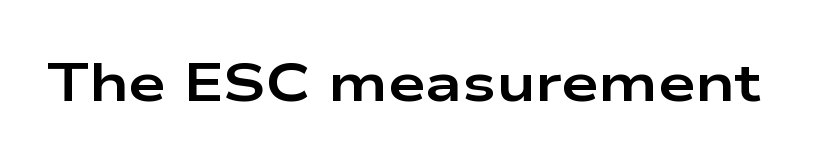
The image shows 53 px bold, wide sans-serif type, upright; set normal letter spacing, not underlined; low stroke contrast and a medium x-height.
